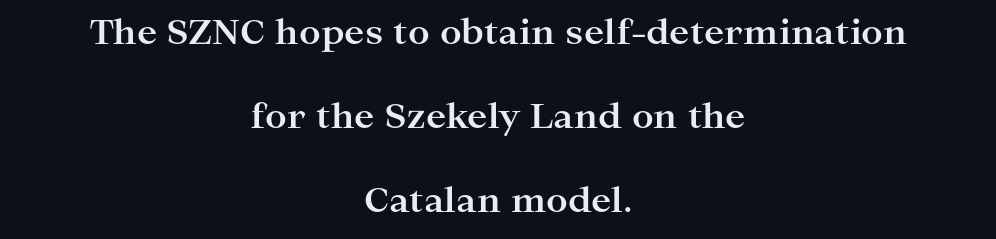
{"serif": "yes", "italic": "no", "bold": "yes", "weight": "bold", "width": "wide", "stroke_contrast": "high", "x_height": "medium", "monospaced": "no", "underline": "no", "align": "center", "line_spacing": "loose", "line_spacing_ratio": 2.47, "letter_spacing": "normal", "letter_spacing_em": 0.0, "glyph_px": 34}
